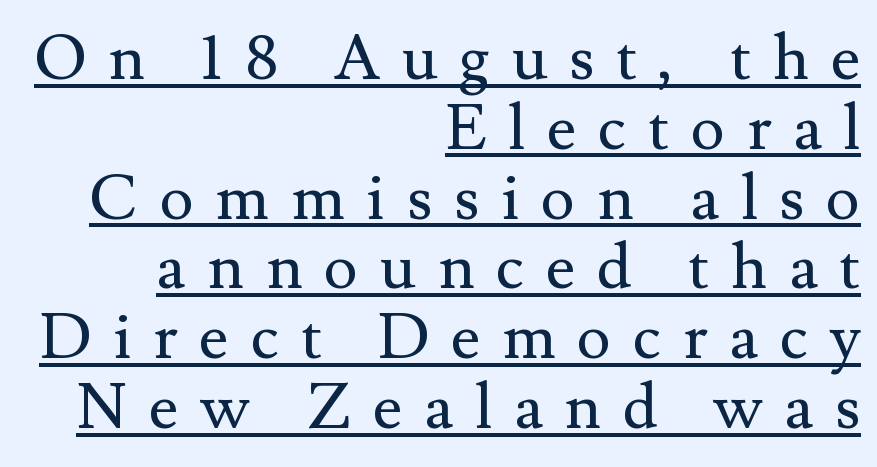
Style check: upright. Every word sits above its own underline. The type family on display is of the serif kind. The cut favours lightness, reaching ordinary text weight at its darkest. These lines stack with their right ends in a neat column.
